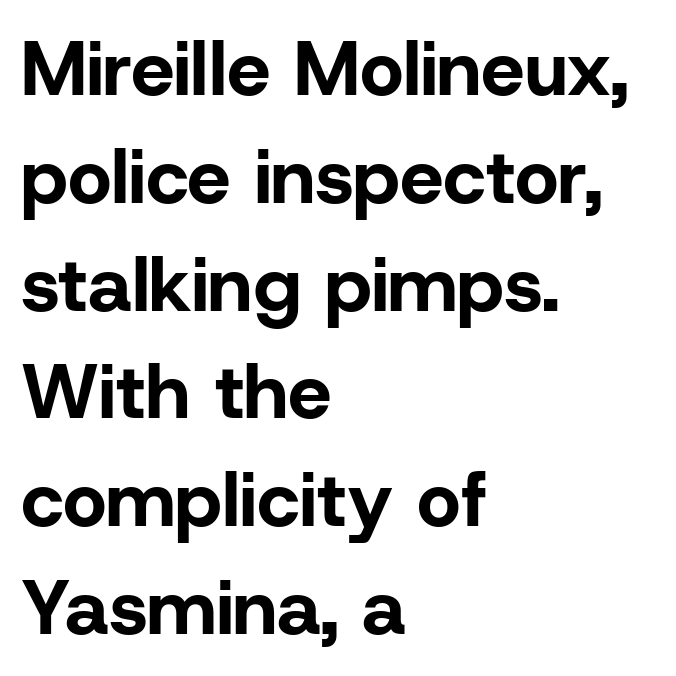
{"serif": "no", "italic": "no", "bold": "yes", "weight": "bold", "width": "normal", "stroke_contrast": "low", "x_height": "medium", "monospaced": "no", "underline": "no", "align": "left", "line_spacing": "normal", "line_spacing_ratio": 1.4, "letter_spacing": "normal", "letter_spacing_em": 0.0, "glyph_px": 77}
